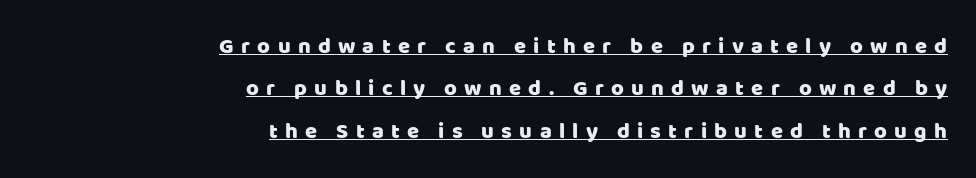
Q: Is the text italic (slanted)? A: No, it is upright.
Q: Is the text underlined? A: Yes.
Q: How is the paragraph aligned? A: Right-aligned.
Q: Is the spacing between letters normal or unusually wide? A: Unusually wide.
Q: Is the spacing between lines tight, normal or loose? A: Loose.
